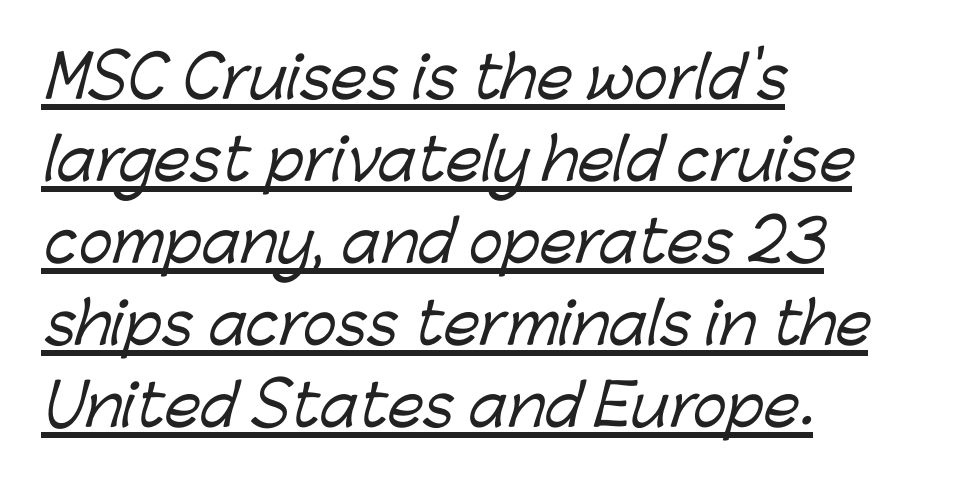
Q: Is the typeface a serif or a sans-serif typeface? A: Sans-serif.
Q: Is the text underlined? A: Yes.
Q: How is the paragraph aligned? A: Left-aligned.
Q: Is the spacing between letters normal or unusually wide? A: Normal.
Q: Is the spacing between lines tight, normal or loose? A: Normal.
Q: Width (condensed, normal, or wide)? A: Normal.
Q: Stroke contrast? A: Low.
Q: x-height? A: Medium.
Q: Monospaced? A: No.
